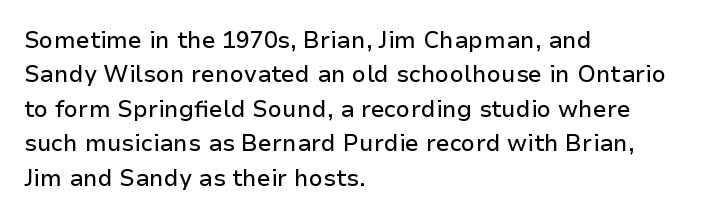
{"italic": "no", "underline": "no", "align": "left", "line_spacing": "normal", "line_spacing_ratio": 1.5, "letter_spacing": "normal", "letter_spacing_em": 0.0, "glyph_px": 23}
